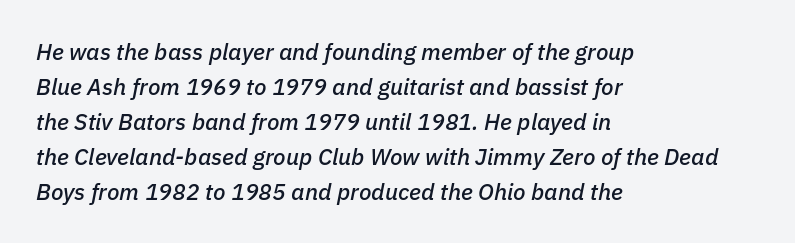
Q: Is the text italic (slanted)? A: Yes, it leans right by about 11 degrees.
Q: Is the text underlined? A: No.
Q: How is the paragraph aligned? A: Left-aligned.
Q: Is the spacing between letters normal or unusually wide? A: Normal.
Q: Is the spacing between lines tight, normal or loose? A: Normal.
